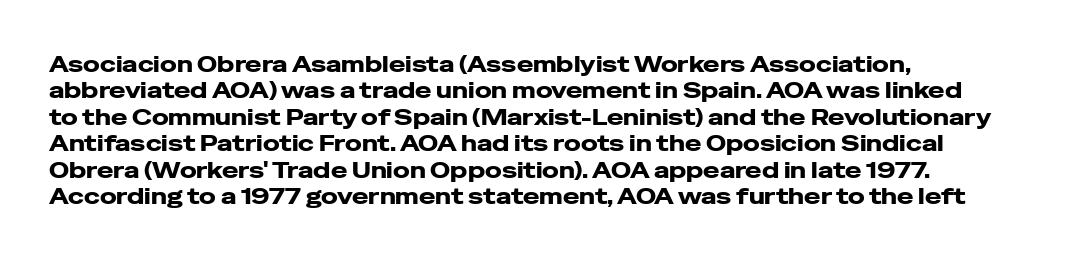
This rendering features lettering with no underline. Horizontal alignment here is leftward, the default for most running prose. These lines keep a tight, regular rhythm from letter to letter. A typesetter would mark this as roman, not italic.
